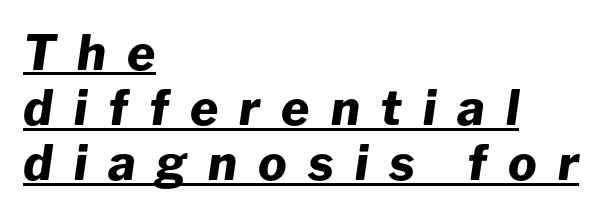
Q: Is the text bold? A: Yes.
Q: Is the text italic (slanted)? A: Yes, it leans right by about 8 degrees.
Q: Is the text underlined? A: Yes.
Q: How is the paragraph aligned? A: Left-aligned.
Q: Is the spacing between letters normal or unusually wide? A: Unusually wide.
Q: Is the spacing between lines tight, normal or loose? A: Tight.
Q: Width (condensed, normal, or wide)? A: Normal.
Q: Stroke contrast? A: Low.
Q: x-height? A: Medium.
Q: Monospaced? A: No.
